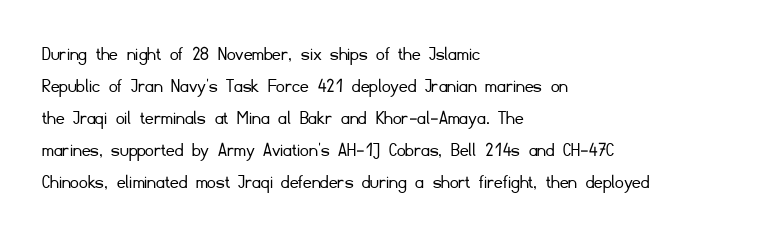
The image shows 21 px text type, upright; set left-aligned, normal line spacing (1.52x), normal letter spacing, not underlined.
